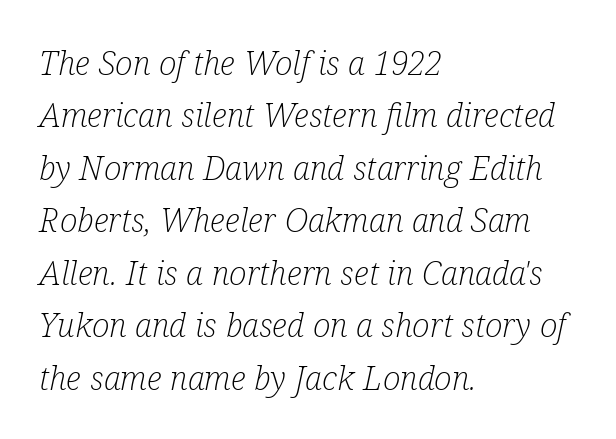
The image shows 33 px light, condensed serif type, italic (leaning right); set left-aligned, normal line spacing (1.59x), normal letter spacing, not underlined; low stroke contrast and a medium x-height.
